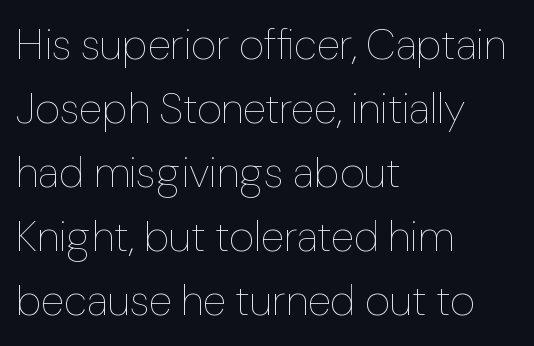
Q: Is the text bold? A: No.
Q: Is the text italic (slanted)? A: No, it is upright.
Q: Is the text underlined? A: No.
Q: How is the paragraph aligned? A: Left-aligned.
Q: Is the spacing between letters normal or unusually wide? A: Normal.
Q: Is the spacing between lines tight, normal or loose? A: Normal.
Q: Width (condensed, normal, or wide)? A: Normal.
Q: Stroke contrast? A: Low.
Q: x-height? A: Medium.
Q: Monospaced? A: No.
